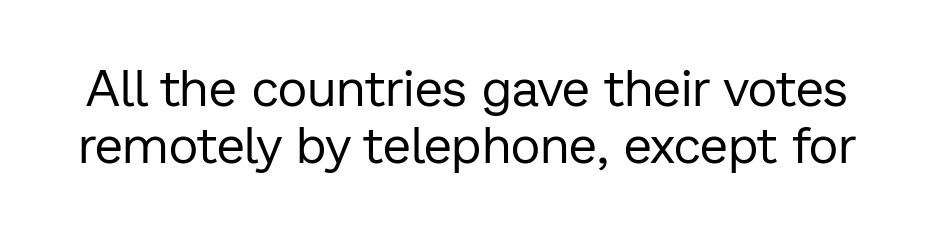
Typographically, this falls in the sans-serif category. Is this a fixed-width face? No — the glyphs have proportional, varying widths. The zone under the glyphs is completely vacant. These lines huddle together more closely than default settings would place them. Does extra space separate the letters? No, they use regular spacing. Is the type heavy? It reads as light-to-regular instead.
